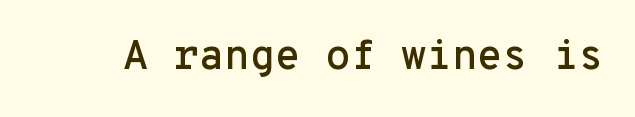
{"serif": "no", "italic": "no", "width": "normal", "stroke_contrast": "low", "x_height": "medium", "monospaced": "yes", "underline": "no", "letter_spacing": "normal", "letter_spacing_em": 0.0, "glyph_px": 41}
